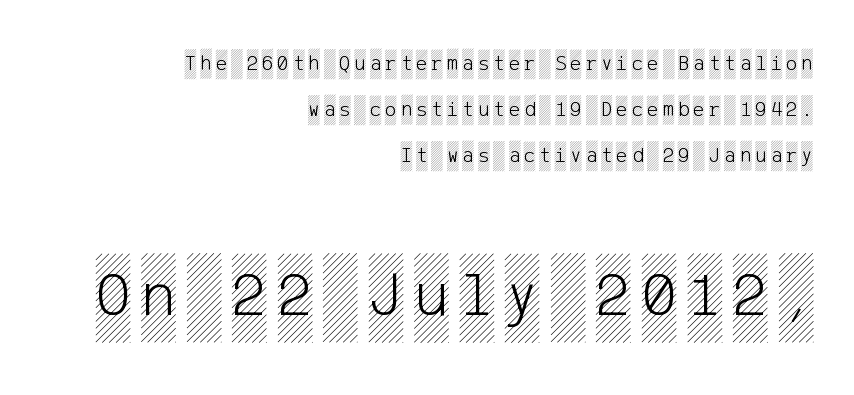
Plain, unruled lines of type. The later block is typeset at a bigger size than the earlier block. The text block is weighted toward the right margin, trailing off unevenly leftward. Quick note: not italic, upright.
